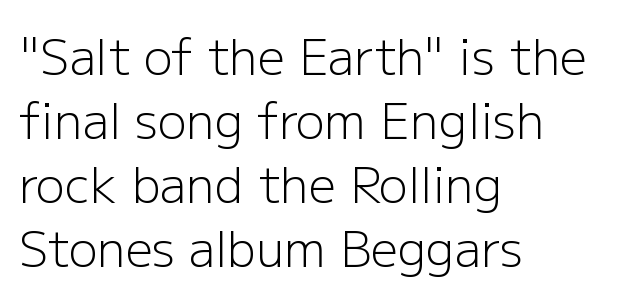
Q: Is the text bold? A: No.
Q: Is the text italic (slanted)? A: No, it is upright.
Q: Is the typeface a serif or a sans-serif typeface? A: Sans-serif.
Q: Is the text underlined? A: No.
Q: How is the paragraph aligned? A: Left-aligned.
Q: Is the spacing between letters normal or unusually wide? A: Normal.
Q: Is the spacing between lines tight, normal or loose? A: Normal.
Q: Width (condensed, normal, or wide)? A: Normal.
Q: Stroke contrast? A: Low.
Q: x-height? A: Medium.
Q: Monospaced? A: No.
